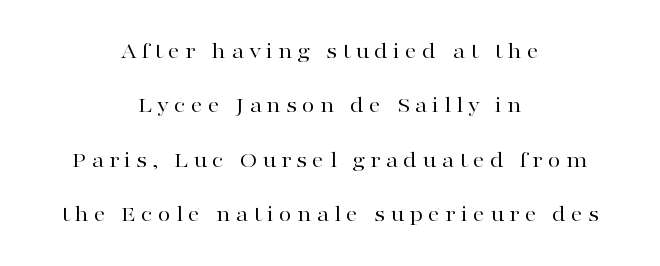
No word sits above an underline. In terms of leading, this rendering errs on the spacious side. Centered paragraph, ragged on both sides. This rendering widens character spacing well past its baseline value. Think standard paragraph weight, or any step lighter than that.
